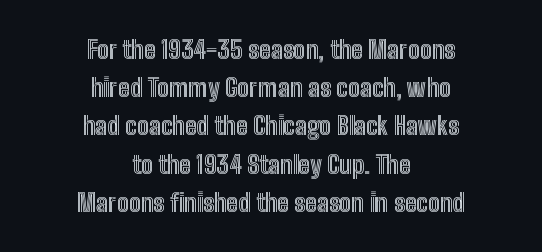
This rendering leaves character spacing at its baseline value. Bare-footed words on every line. The leading is moderate, giving the passage an even texture. Does the lettering tilt? It doesn't — this is upright.
